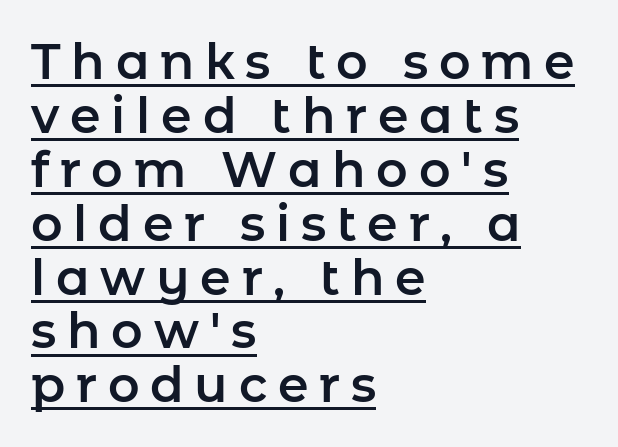
The image shows 49 px sans-serif type, upright; set left-aligned, tight line spacing (1.1x), unusually wide letter spacing (+0.22 em), underlined; low stroke contrast and a medium x-height.
